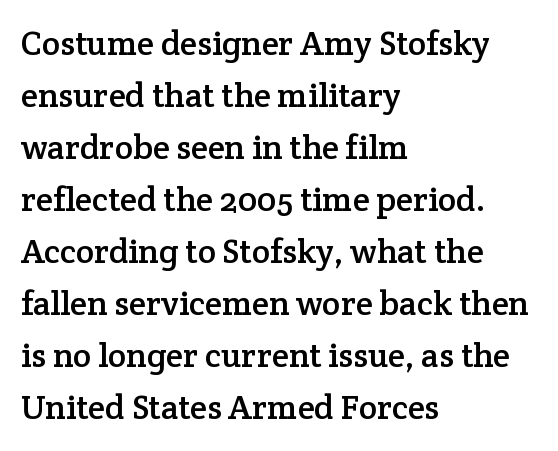
Observe the ordinary spacing: letters are neighbours, not strangers. Looks like regular typesetting: each glyph gets only the width it needs. Caption: multi-line text, flush left, ragged right. Small tapered or slab feet sit at the stroke ends, so this counts as serif.
